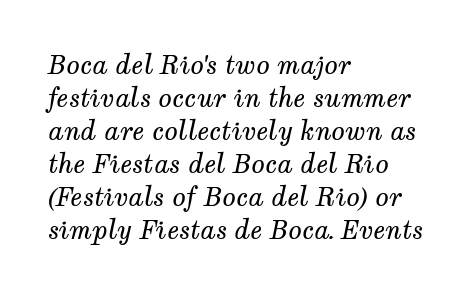
The image shows 25 px text type, italic (leaning right); set left-aligned, normal line spacing (1.32x), normal letter spacing, not underlined.
